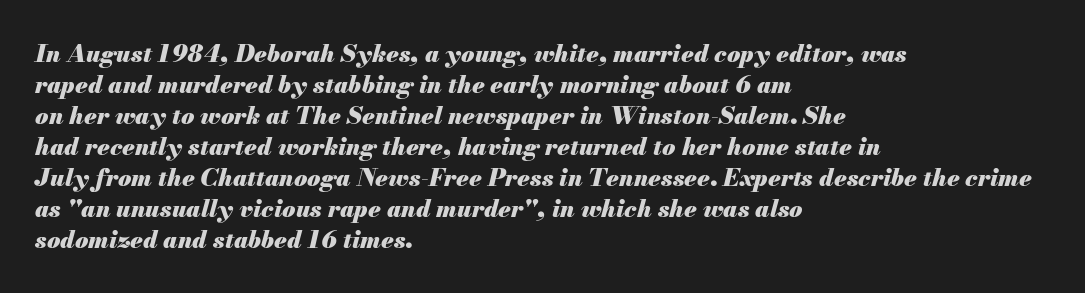
These lines sit exactly where default settings would place them. You can tell it's italic because the verticals aren't actually vertical. Heavy-handed strokes throughout: this text is bold. Tracking value appears to be zero — textbook default spacing. The passage is arranged the way most books set body copy — flush left.
